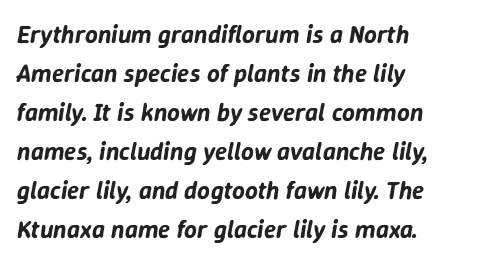
Q: Is the text italic (slanted)? A: Yes, it leans right by about 9 degrees.
Q: Is the text underlined? A: No.
Q: How is the paragraph aligned? A: Left-aligned.
Q: Is the spacing between letters normal or unusually wide? A: Normal.
Q: Is the spacing between lines tight, normal or loose? A: Normal.
